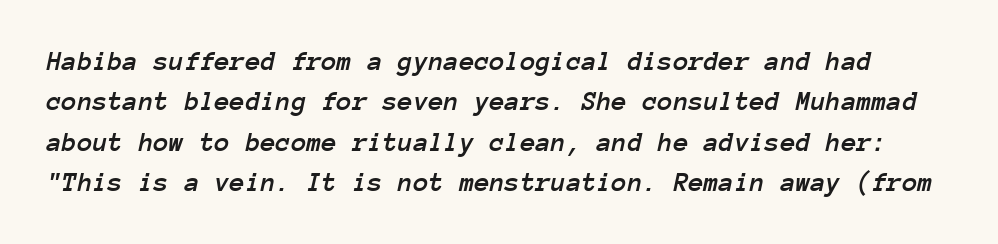
Q: Is the text italic (slanted)? A: Yes, it leans right by about 12 degrees.
Q: Is the text underlined? A: No.
Q: Is the spacing between letters normal or unusually wide? A: Normal.
Q: Is the spacing between lines tight, normal or loose? A: Normal.
Q: Width (condensed, normal, or wide)? A: Normal.
Q: Stroke contrast? A: Low.
Q: x-height? A: Medium.
Q: Monospaced? A: Yes.
